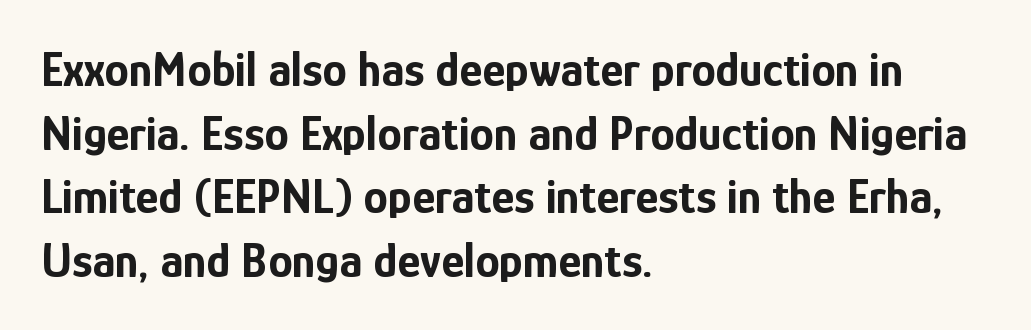
The image shows 49 px bold, condensed sans-serif type, upright; set left-aligned, normal line spacing (1.3x), normal letter spacing, not underlined; low stroke contrast and a medium x-height.
